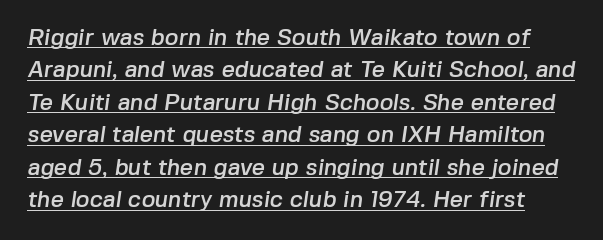
{"underline": "yes", "line_spacing": "normal", "line_spacing_ratio": 1.41, "letter_spacing": "normal", "letter_spacing_em": 0.0, "glyph_px": 23}
